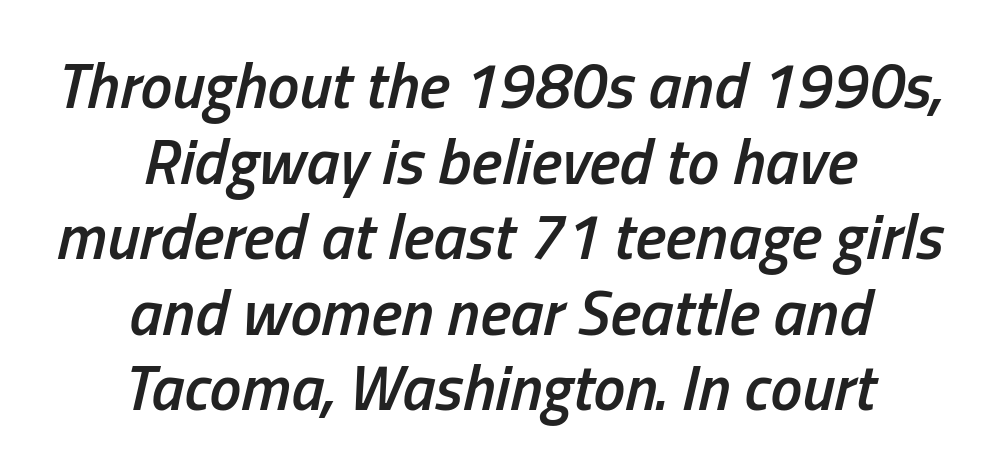
The image shows 64 px semibold, condensed type, italic (leaning right); set centered, line spacing 1.18x, normal letter spacing, not underlined; low stroke contrast and a medium x-height.
